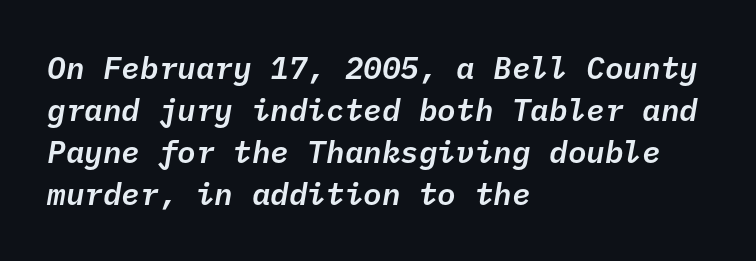
The text block is weighted toward the left margin, trailing off unevenly rightward. In terms of posture, this sample is oblique. Underlining? Definitely not there. Nobody touched the tracking dial on this one. The letters march in equal steps, a hallmark of fixed-pitch type. How would I describe the line gaps? Plain and ordinary.
